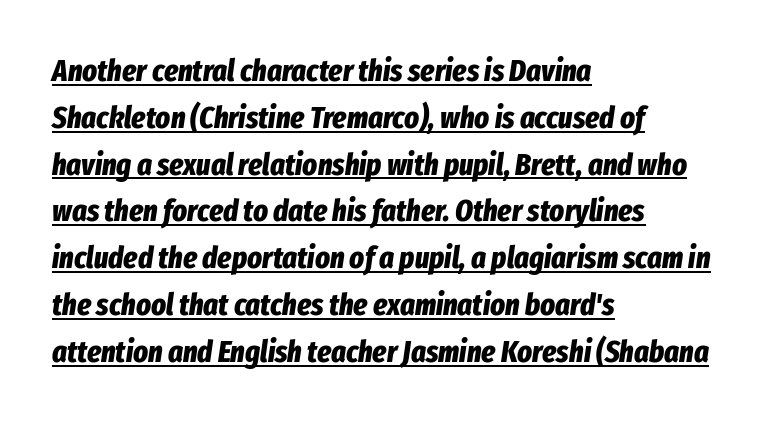
{"italic": "yes", "lean": "right", "slant_degrees": 8, "bold": "yes", "weight": "bold", "width": "condensed", "stroke_contrast": "low", "x_height": "medium", "monospaced": "no", "underline": "yes", "align": "left", "line_spacing": "normal", "line_spacing_ratio": 1.51, "letter_spacing": "normal", "letter_spacing_em": 0.0, "glyph_px": 31}
